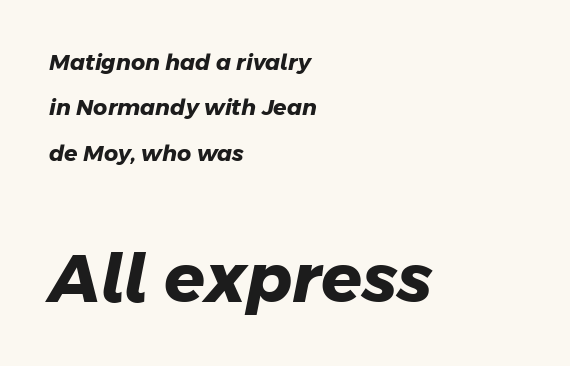
Q: Is the text bold? A: Yes.
Q: Is the typeface a serif or a sans-serif typeface? A: Sans-serif.
Q: Is the text underlined? A: No.
Q: How is the paragraph aligned? A: Left-aligned.
Q: Is the spacing between letters normal or unusually wide? A: Normal.
Q: Is the spacing between lines tight, normal or loose? A: Loose.
Q: Which block of text is set in a larger size, the first (top) or the second (bottom)? A: The second (bottom) one.
Q: Width (condensed, normal, or wide)? A: Normal.
Q: Stroke contrast? A: Low.
Q: x-height? A: Medium.
Q: Monospaced? A: No.
